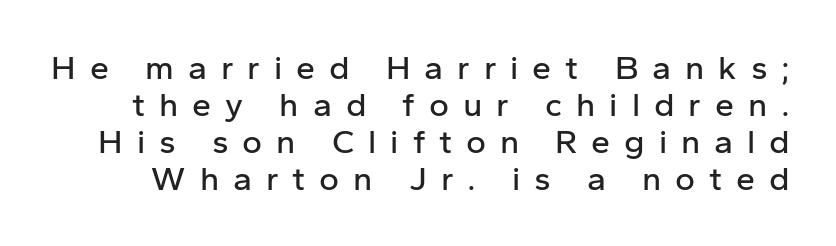
{"serif": "no", "italic": "no", "width": "normal", "stroke_contrast": "low", "x_height": "medium", "monospaced": "no", "underline": "no", "line_spacing": "tight", "line_spacing_ratio": 1.09, "letter_spacing": "wide", "letter_spacing_em": 0.41, "glyph_px": 34}
